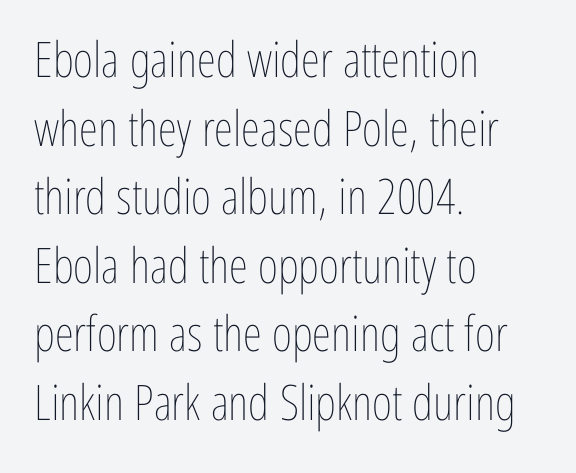
{"italic": "no", "bold": "no", "weight": "thin", "width": "condensed", "stroke_contrast": "low", "x_height": "medium", "monospaced": "no", "underline": "no", "align": "left", "line_spacing": "normal", "line_spacing_ratio": 1.4, "letter_spacing": "normal", "letter_spacing_em": 0.0, "glyph_px": 49}
